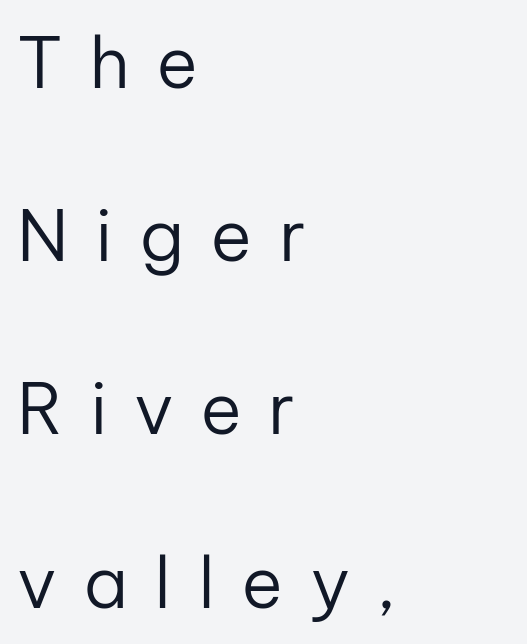
Q: Is the text bold? A: No.
Q: Is the text italic (slanted)? A: No, it is upright.
Q: Is the typeface a serif or a sans-serif typeface? A: Sans-serif.
Q: Is the text underlined? A: No.
Q: How is the paragraph aligned? A: Left-aligned.
Q: Is the spacing between letters normal or unusually wide? A: Unusually wide.
Q: Is the spacing between lines tight, normal or loose? A: Loose.
Q: Width (condensed, normal, or wide)? A: Normal.
Q: Stroke contrast? A: Low.
Q: x-height? A: Medium.
Q: Monospaced? A: No.
